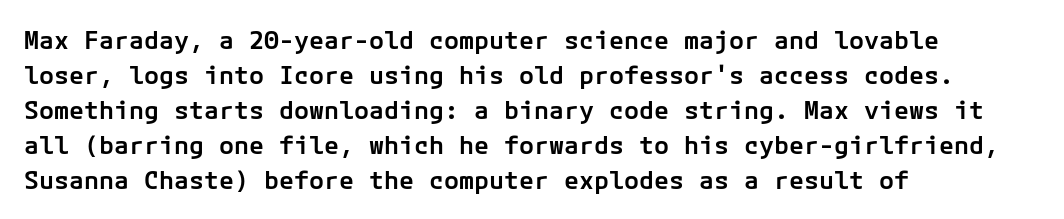
The image shows 25 px text type, upright; set left-aligned, normal line spacing (1.4x), normal letter spacing, not underlined.
